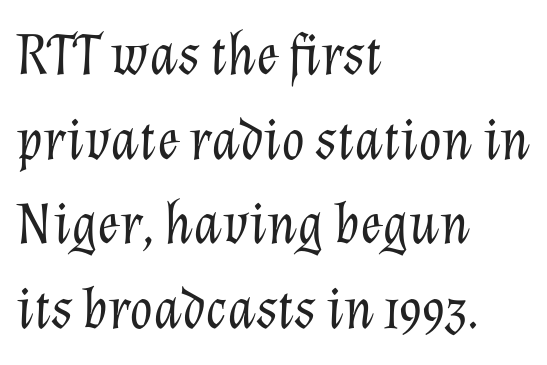
{"italic": "yes", "lean": "right", "slant_degrees": 12, "bold": "no", "weight": "light", "width": "normal", "stroke_contrast": "low", "x_height": "medium", "monospaced": "no", "underline": "no", "align": "left", "line_spacing": "normal", "line_spacing_ratio": 1.41, "letter_spacing": "normal", "letter_spacing_em": 0.0, "glyph_px": 60}
